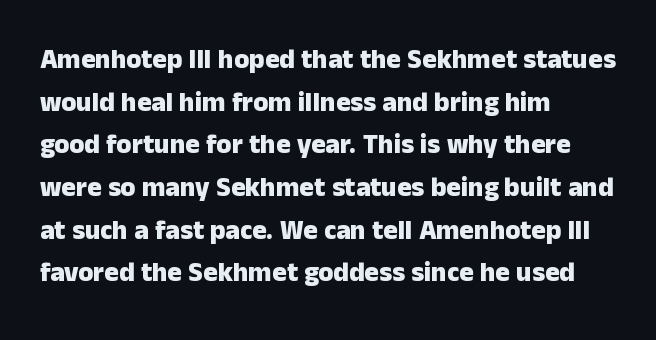
The image shows 27 px bold type, upright; set left-aligned, normal line spacing (1.58x), normal letter spacing, not underlined.
